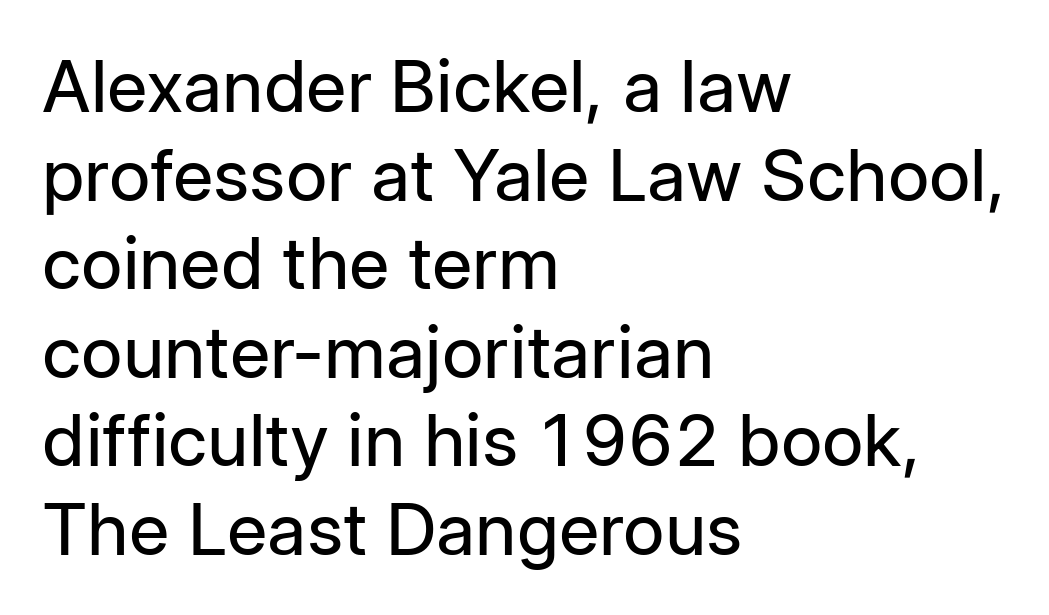
The rendering anchors every line to the left-hand side. You could not count columns in this text — the font is proportionally spaced. Tracking here is standard; glyphs follow each other at the usual distance. The cut favours lightness, reaching ordinary text weight at its darkest. Does the lettering tilt? It doesn't — this is upright. The glyphs are unaccompanied by any horizontal stroke below them.
